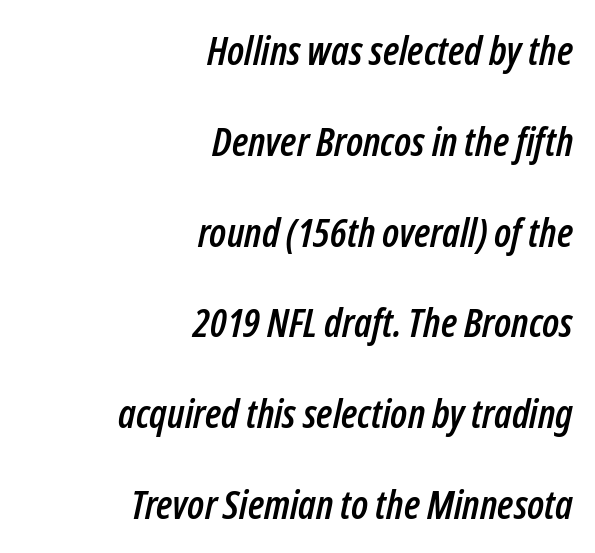
{"italic": "yes", "lean": "right", "slant_degrees": 12, "width": "condensed", "stroke_contrast": "low", "x_height": "medium", "monospaced": "no", "underline": "no", "align": "right", "line_spacing": "loose", "line_spacing_ratio": 2.27, "letter_spacing": "normal", "letter_spacing_em": 0.0, "glyph_px": 40}
